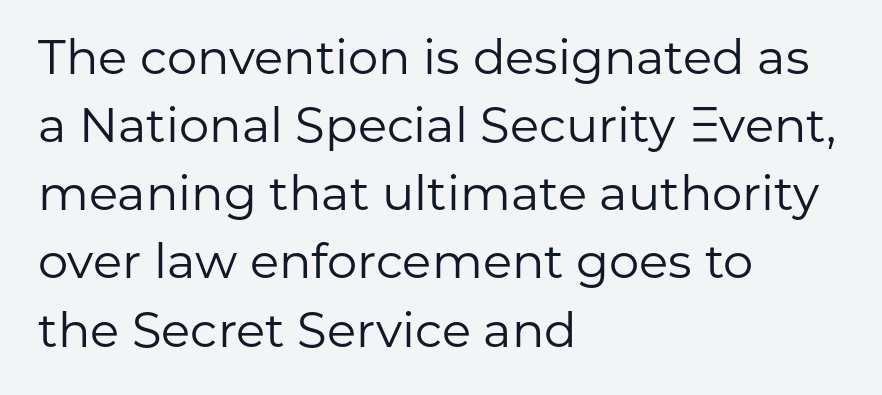
Q: Is the text bold? A: No.
Q: Is the text italic (slanted)? A: No, it is upright.
Q: Is the typeface a serif or a sans-serif typeface? A: Sans-serif.
Q: Is the text underlined? A: No.
Q: How is the paragraph aligned? A: Left-aligned.
Q: Is the spacing between letters normal or unusually wide? A: Normal.
Q: Is the spacing between lines tight, normal or loose? A: Normal.
Q: Width (condensed, normal, or wide)? A: Normal.
Q: Stroke contrast? A: Low.
Q: x-height? A: Medium.
Q: Monospaced? A: No.
